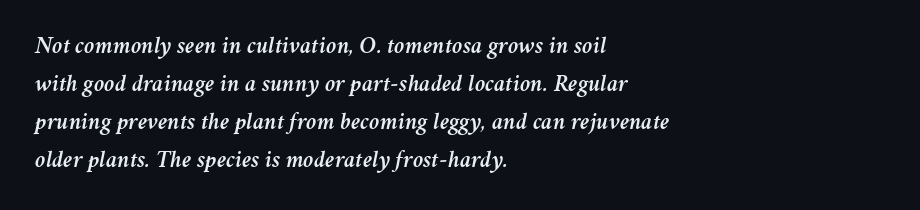
Q: Is the text italic (slanted)? A: Yes, it leans right by about 11 degrees.
Q: Is the text underlined? A: No.
Q: How is the paragraph aligned? A: Left-aligned.
Q: Is the spacing between letters normal or unusually wide? A: Normal.
Q: Is the spacing between lines tight, normal or loose? A: Normal.
